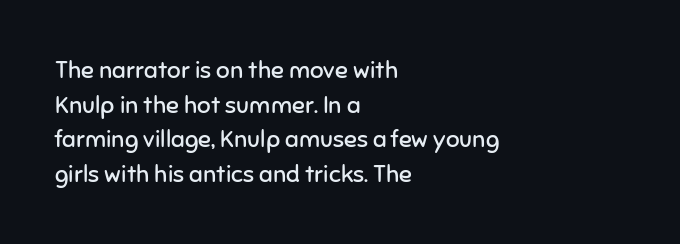
Q: Is the text bold? A: No.
Q: Is the text italic (slanted)? A: No, it is upright.
Q: Is the text underlined? A: No.
Q: How is the paragraph aligned? A: Left-aligned.
Q: Is the spacing between letters normal or unusually wide? A: Normal.
Q: Is the spacing between lines tight, normal or loose? A: Normal.
